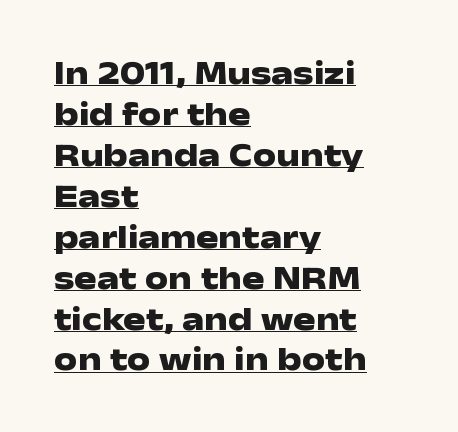
The image shows 33 px heavy, wide sans-serif type, upright; set left-aligned, line spacing 1.24x, normal letter spacing, underlined; low stroke contrast and a medium x-height.
